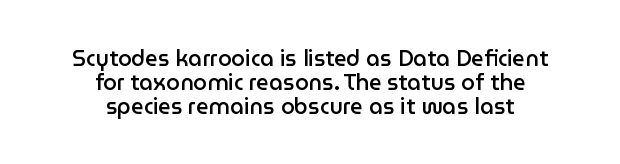
Q: Is the text bold? A: Semi-bold.
Q: Is the text italic (slanted)? A: No, it is upright.
Q: Is the text underlined? A: No.
Q: How is the paragraph aligned? A: Centered.
Q: Is the spacing between letters normal or unusually wide? A: Normal.
Q: Is the spacing between lines tight, normal or loose? A: Tight.
